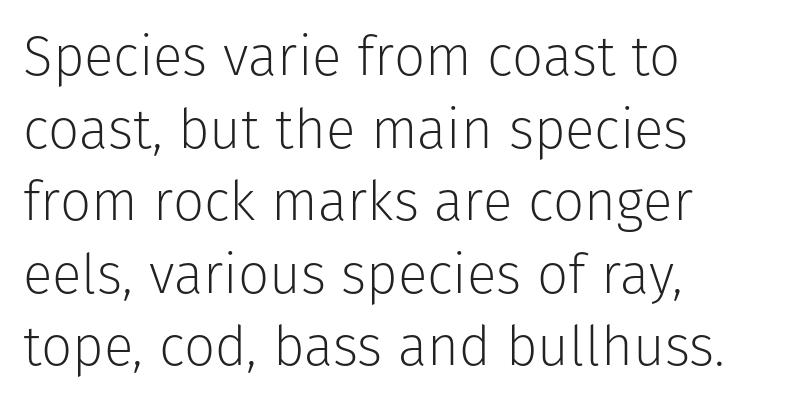
{"serif": "no", "italic": "no", "bold": "no", "weight": "light", "width": "normal", "stroke_contrast": "low", "x_height": "medium", "monospaced": "no", "underline": "no", "align": "left", "line_spacing": "normal", "line_spacing_ratio": 1.32, "letter_spacing": "normal", "letter_spacing_em": 0.0, "glyph_px": 55}
